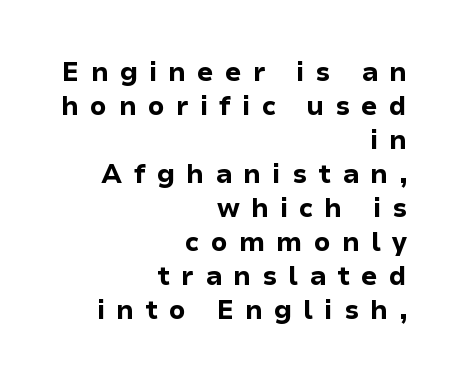
Leftover space on each line is placed entirely before the opening word. The space beneath each line is pristine and unruled. The type is letterspaced generously, with wide tracking. Honestly, the row spacing looks completely unremarkable. Every character sits straight up, as roman type does.
